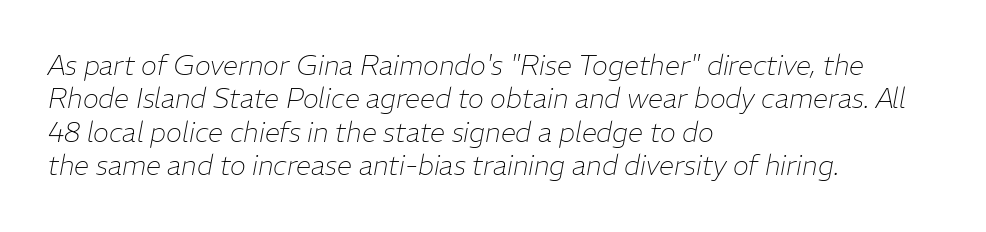
Q: Is the text bold? A: No.
Q: Is the text italic (slanted)? A: Yes, it leans right by about 11 degrees.
Q: Is the text underlined? A: No.
Q: How is the paragraph aligned? A: Left-aligned.
Q: Is the spacing between letters normal or unusually wide? A: Normal.
